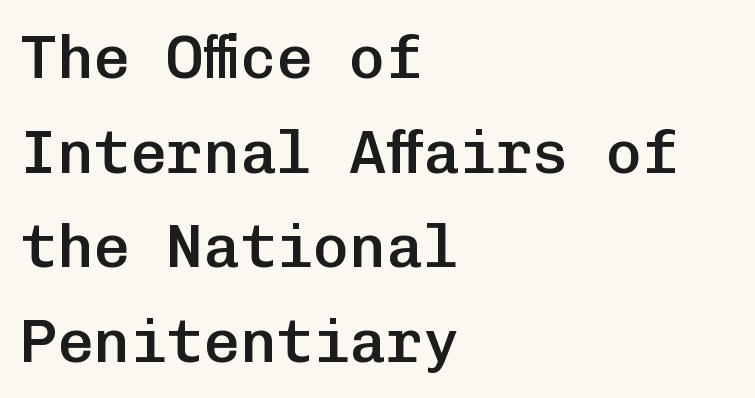
The image shows 61 px semibold sans-serif type, upright, monospaced; set left-aligned, normal line spacing (1.55x), normal letter spacing, not underlined; low stroke contrast and a medium x-height.
